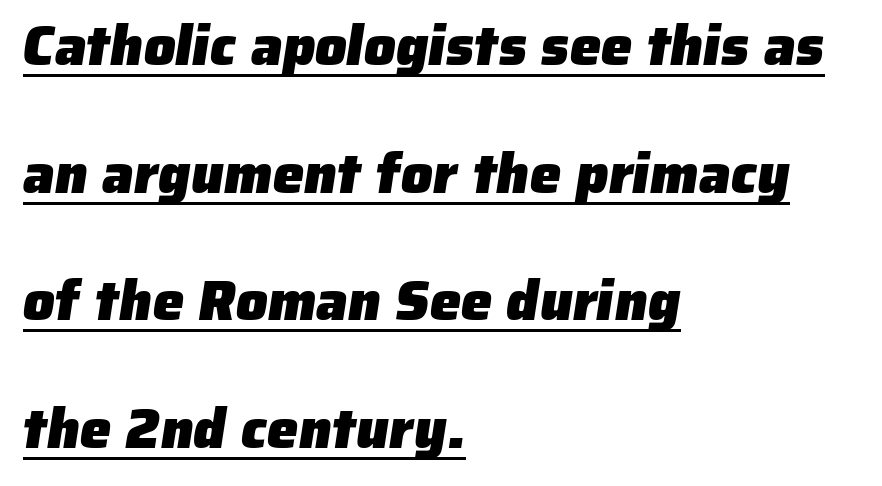
Q: Is the text bold? A: Yes.
Q: Is the typeface a serif or a sans-serif typeface? A: Sans-serif.
Q: Is the text underlined? A: Yes.
Q: How is the paragraph aligned? A: Left-aligned.
Q: Is the spacing between letters normal or unusually wide? A: Normal.
Q: Is the spacing between lines tight, normal or loose? A: Loose.
Q: Width (condensed, normal, or wide)? A: Normal.
Q: Stroke contrast? A: Low.
Q: x-height? A: Medium.
Q: Monospaced? A: No.
